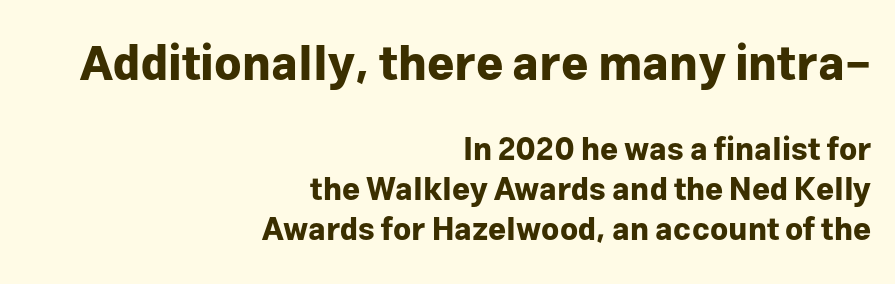
Q: Is the text bold? A: Yes.
Q: Is the text italic (slanted)? A: No, it is upright.
Q: Is the typeface a serif or a sans-serif typeface? A: Sans-serif.
Q: Is the text underlined? A: No.
Q: How is the paragraph aligned? A: Right-aligned.
Q: Is the spacing between letters normal or unusually wide? A: Normal.
Q: Is the spacing between lines tight, normal or loose? A: Normal.
Q: Which block of text is set in a larger size, the first (top) or the second (bottom)? A: The first (top) one.
Q: Width (condensed, normal, or wide)? A: Normal.
Q: Stroke contrast? A: Low.
Q: x-height? A: Medium.
Q: Monospaced? A: No.
